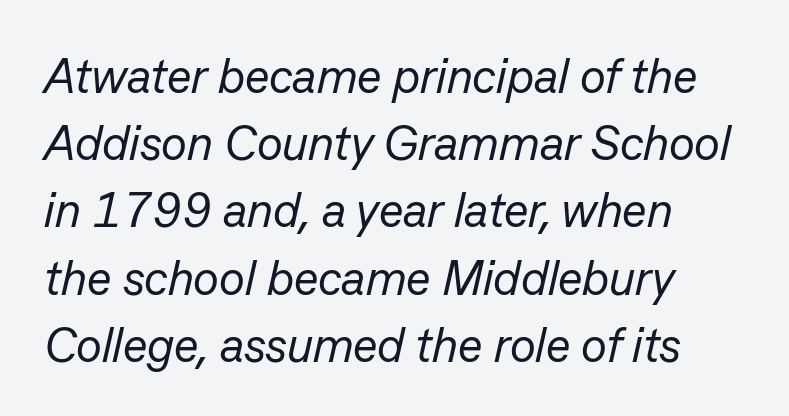
The letters advance in unequal steps, a hallmark of proportional type. Reading down the block, your eye returns to a fixed left position each line. The axis of the letterforms is tilted away from vertical. A light-to-regular cut is what we see here. The space beneath each line is pristine and unruled. In terms of leading, this rendering sits right in the middle.
